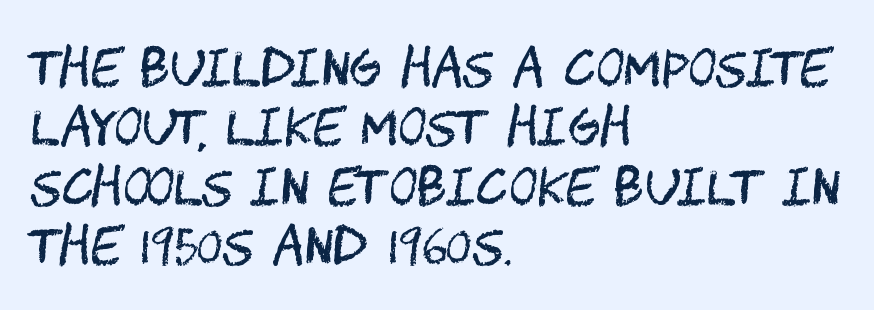
Q: Is the text bold? A: No.
Q: Is the text italic (slanted)? A: No, it is upright.
Q: Is the typeface a serif or a sans-serif typeface? A: Sans-serif.
Q: Is the text underlined? A: No.
Q: How is the paragraph aligned? A: Left-aligned.
Q: Is the spacing between letters normal or unusually wide? A: Normal.
Q: Width (condensed, normal, or wide)? A: Condensed.
Q: Stroke contrast? A: Medium.
Q: x-height? A: Large.
